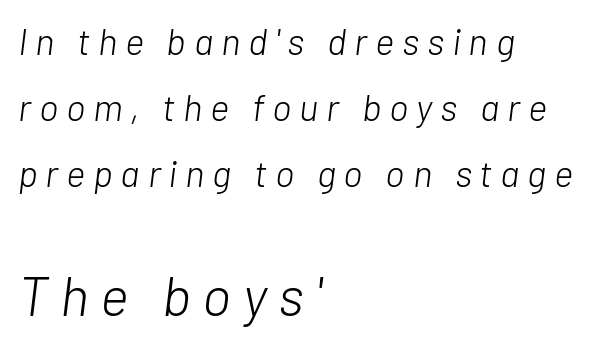
Q: Is the text bold? A: No.
Q: Is the text italic (slanted)? A: Yes, it leans right by about 7 degrees.
Q: Is the text underlined? A: No.
Q: How is the paragraph aligned? A: Left-aligned.
Q: Is the spacing between letters normal or unusually wide? A: Unusually wide.
Q: Which block of text is set in a larger size, the first (top) or the second (bottom)? A: The second (bottom) one.
Q: Width (condensed, normal, or wide)? A: Normal.
Q: Stroke contrast? A: Low.
Q: x-height? A: Medium.
Q: Monospaced? A: No.
